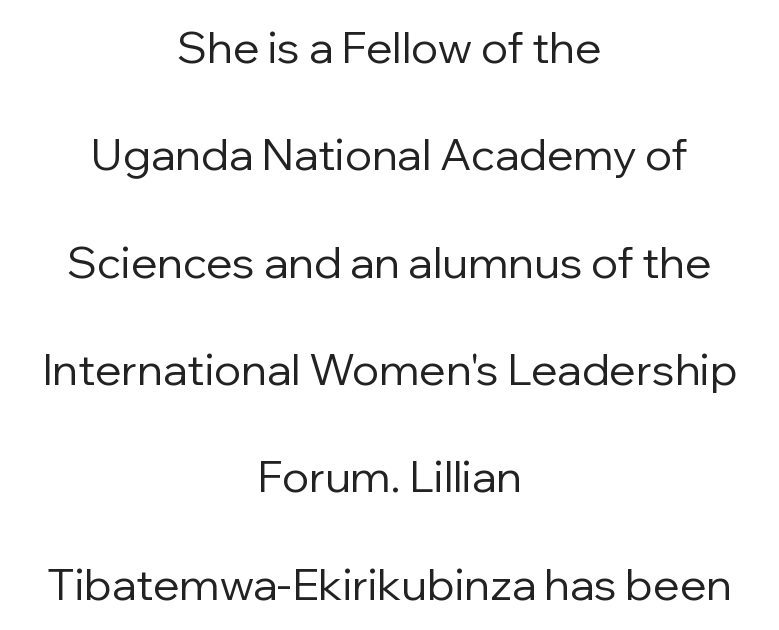
The image shows 44 px regular-weight sans-serif type, upright; set centered, loose line spacing (2.44x), normal letter spacing, not underlined; low stroke contrast and a medium x-height.
